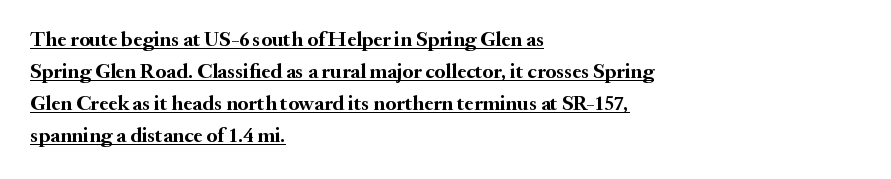
The image shows 21 px bold type, upright; set left-aligned, normal line spacing (1.53x), normal letter spacing, underlined.
